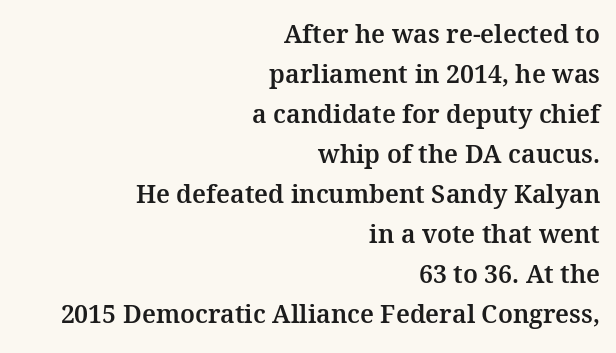
Every row of glyphs terminates at an identical x-position on the right. What's the leading like? Ordinary, nothing unusual. Rule under the text: the space is simply empty. Characters remain perfectly vertical along every line. Words appear dense and cohesive because spacing is normal.
